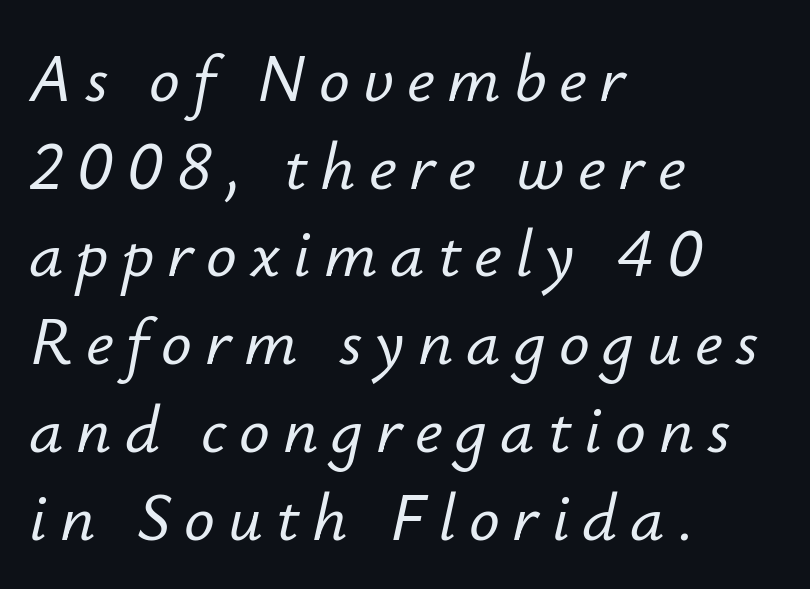
{"italic": "yes", "lean": "right", "slant_degrees": 12, "width": "normal", "stroke_contrast": "low", "x_height": "small", "monospaced": "no", "underline": "no", "align": "left", "line_spacing": "normal", "line_spacing_ratio": 1.29, "glyph_px": 68}
